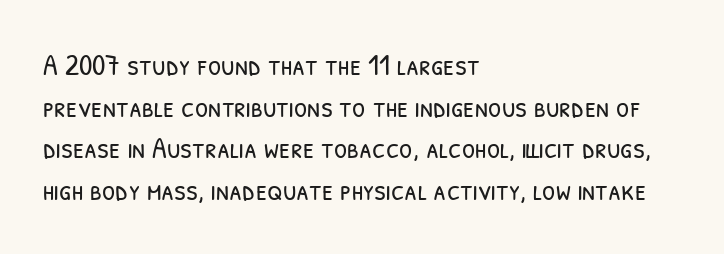
Look at the tracking — it's just the regular setting, nothing added. The face used here is proportionally spaced, like ordinary book or web type. Ink coverage per letter is moderate at most. Underline: absent. Note: no serifs on the glyphs.
